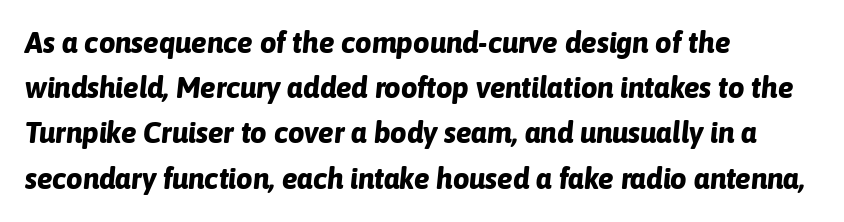
The image shows 29 px bold type, italic (leaning right); set left-aligned, normal line spacing (1.56x), normal letter spacing, not underlined; low stroke contrast and a medium x-height.
